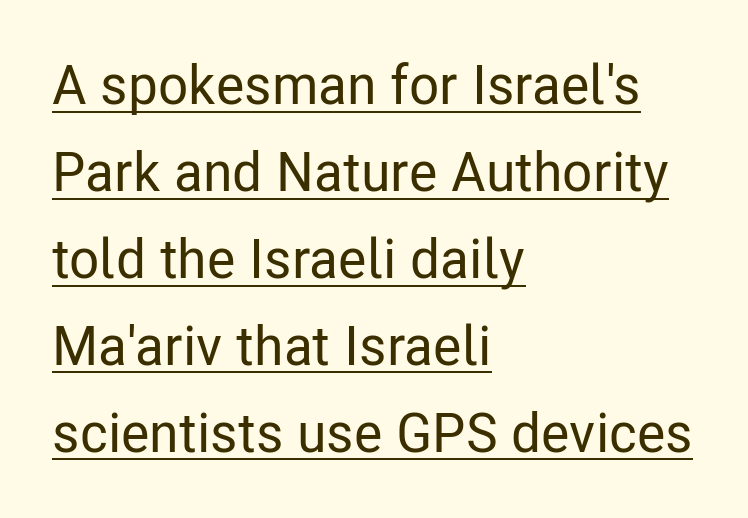
Q: Is the text italic (slanted)? A: No, it is upright.
Q: Is the typeface a serif or a sans-serif typeface? A: Sans-serif.
Q: Is the text underlined? A: Yes.
Q: How is the paragraph aligned? A: Left-aligned.
Q: Is the spacing between letters normal or unusually wide? A: Normal.
Q: Is the spacing between lines tight, normal or loose? A: Normal.
Q: Width (condensed, normal, or wide)? A: Condensed.
Q: Stroke contrast? A: Low.
Q: x-height? A: Medium.
Q: Monospaced? A: No.
